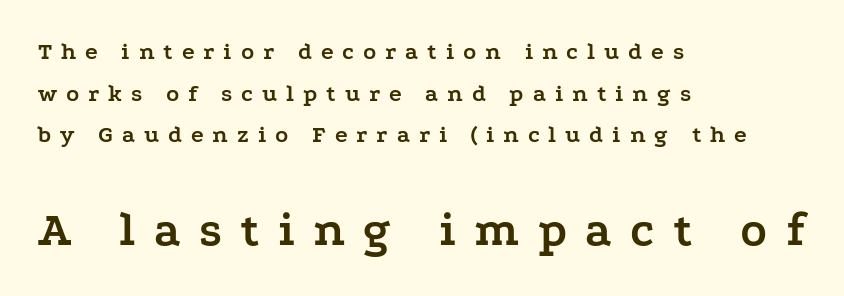
{"serif": "yes", "italic": "no", "bold": "yes", "weight": "semibold", "width": "wide", "stroke_contrast": "low", "x_height": "medium", "monospaced": "no", "underline": "no", "align": "left", "line_spacing_ratio": 1.73, "letter_spacing": "wide", "letter_spacing_em": 0.37, "larger_block": "second", "size_ratio": 2.04, "glyph_px": 49}
